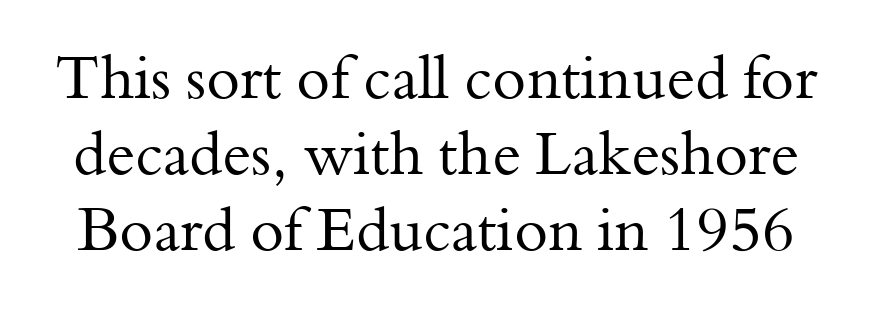
{"serif": "yes", "italic": "no", "bold": "no", "weight": "regular", "width": "normal", "stroke_contrast": "medium", "x_height": "small", "monospaced": "no", "underline": "no", "line_spacing": "normal", "line_spacing_ratio": 1.25, "letter_spacing": "normal", "letter_spacing_em": 0.0, "glyph_px": 61}
